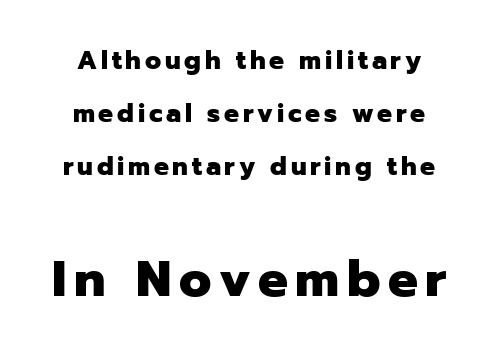
Q: Is the text bold? A: Yes.
Q: Is the text italic (slanted)? A: No, it is upright.
Q: Is the typeface a serif or a sans-serif typeface? A: Sans-serif.
Q: Is the text underlined? A: No.
Q: How is the paragraph aligned? A: Centered.
Q: Is the spacing between lines tight, normal or loose? A: Loose.
Q: Which block of text is set in a larger size, the first (top) or the second (bottom)? A: The second (bottom) one.
Q: Width (condensed, normal, or wide)? A: Normal.
Q: Stroke contrast? A: Low.
Q: x-height? A: Medium.
Q: Monospaced? A: No.
